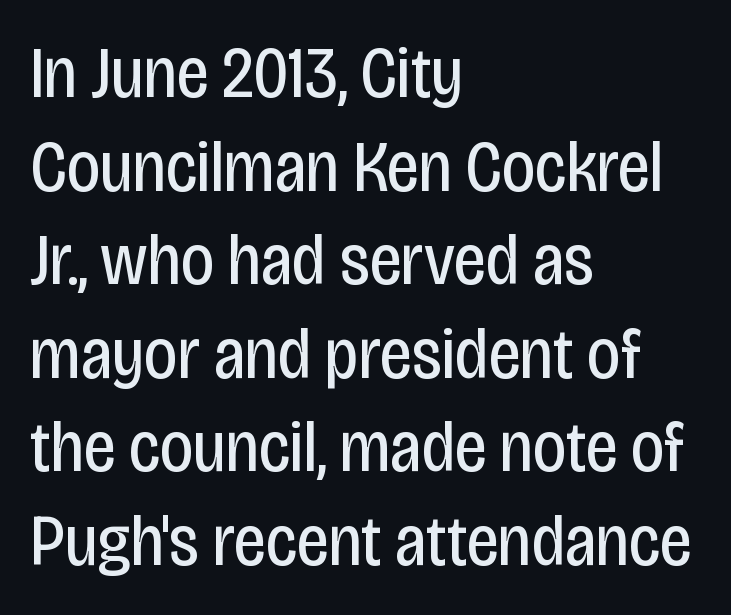
The image shows 72 px regular-weight, condensed sans-serif type, upright; set left-aligned, normal line spacing (1.3x), normal letter spacing, not underlined; low stroke contrast and a large x-height.
